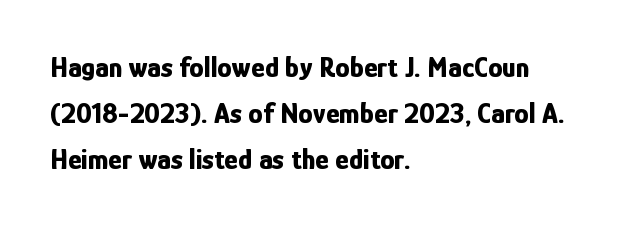
{"serif": "no", "italic": "no", "bold": "yes", "weight": "bold", "width": "condensed", "stroke_contrast": "low", "x_height": "medium", "monospaced": "no", "underline": "no", "align": "left", "line_spacing": "normal", "line_spacing_ratio": 1.58, "letter_spacing": "normal", "letter_spacing_em": 0.0, "glyph_px": 29}
